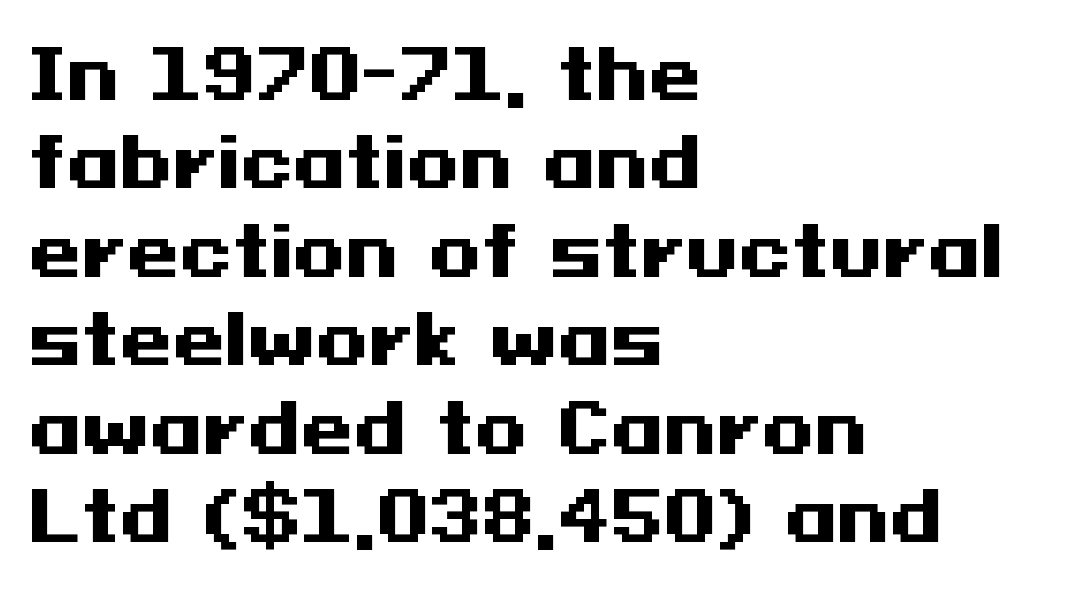
The image shows 68 px heavy, wide sans-serif type, upright; set left-aligned, normal line spacing (1.3x), normal letter spacing, not underlined; medium stroke contrast and a medium x-height.
